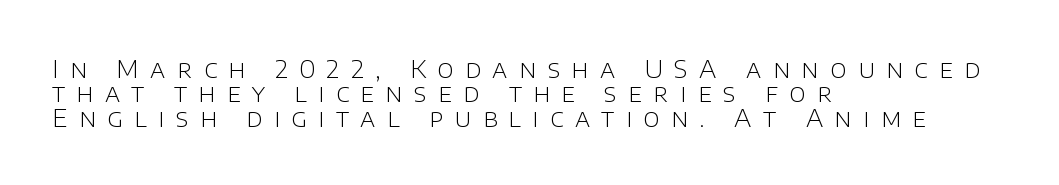
Q: Is the text bold? A: No.
Q: Is the text italic (slanted)? A: No, it is upright.
Q: Is the text underlined? A: No.
Q: How is the paragraph aligned? A: Left-aligned.
Q: Is the spacing between letters normal or unusually wide? A: Unusually wide.
Q: Is the spacing between lines tight, normal or loose? A: Tight.
